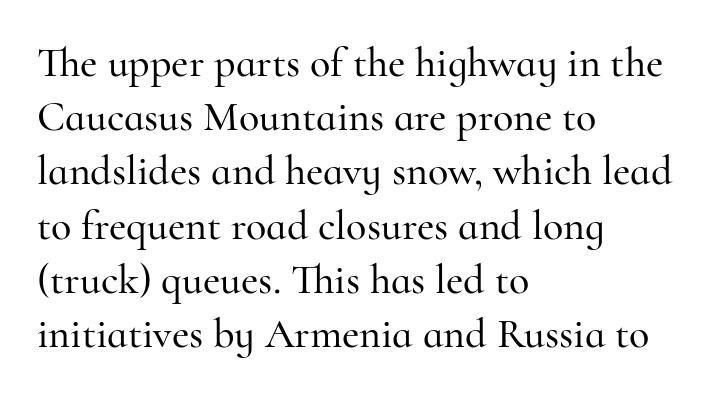
{"serif": "yes", "italic": "no", "width": "normal", "stroke_contrast": "high", "x_height": "small", "monospaced": "no", "underline": "no", "align": "left", "line_spacing": "normal", "line_spacing_ratio": 1.29, "letter_spacing": "normal", "letter_spacing_em": 0.0, "glyph_px": 42}
